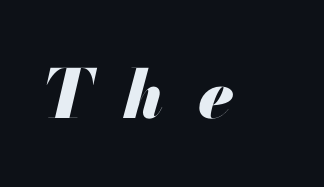
Here the glyphs are tracked loosely, breaking word shapes into spaced letters. Clear beneath every line of the passage. The face used here has a pronounced slope to its letters. Varying glyph widths throughout — classic text-font behaviour. What weight is shown? A full bold with thick strokes.
